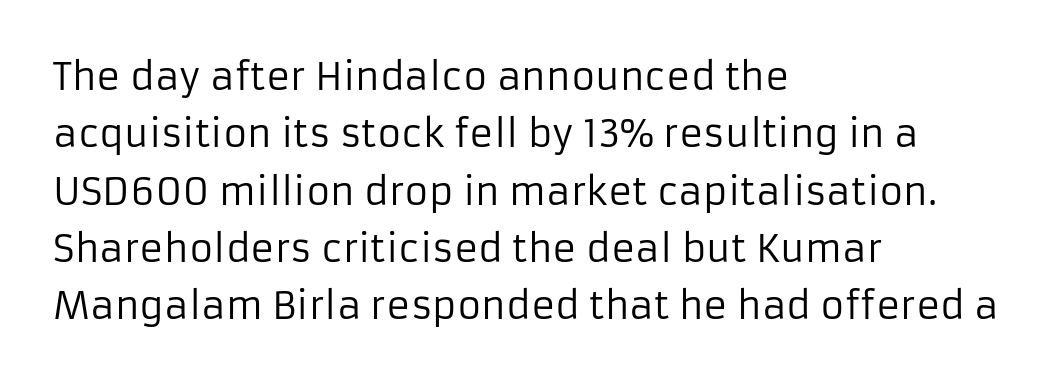
{"serif": "no", "italic": "no", "bold": "no", "weight": "regular", "width": "normal", "stroke_contrast": "low", "x_height": "medium", "monospaced": "no", "underline": "no", "align": "left", "line_spacing": "normal", "line_spacing_ratio": 1.55, "letter_spacing": "normal", "letter_spacing_em": 0.0, "glyph_px": 37}
